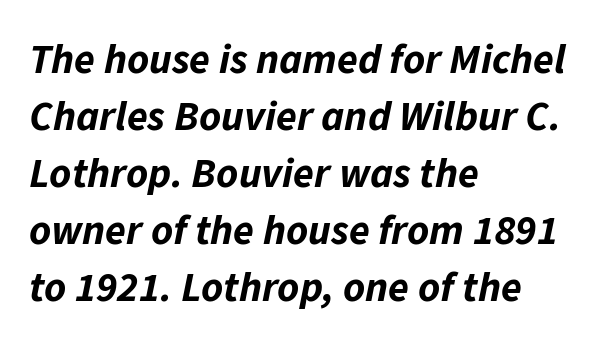
Q: Is the text bold? A: Yes.
Q: Is the text italic (slanted)? A: Yes, it leans right by about 11 degrees.
Q: Is the text underlined? A: No.
Q: How is the paragraph aligned? A: Left-aligned.
Q: Is the spacing between letters normal or unusually wide? A: Normal.
Q: Is the spacing between lines tight, normal or loose? A: Normal.
Q: Width (condensed, normal, or wide)? A: Normal.
Q: Stroke contrast? A: Low.
Q: x-height? A: Medium.
Q: Monospaced? A: No.
